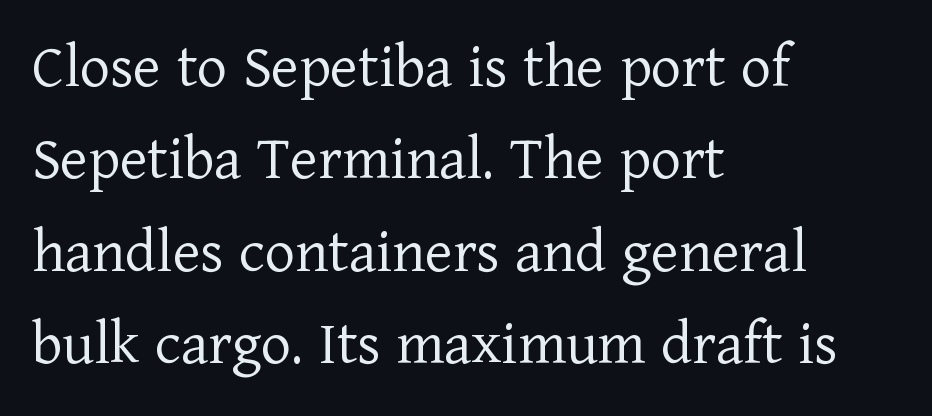
{"serif": "yes", "italic": "no", "bold": "no", "weight": "light", "width": "normal", "stroke_contrast": "low", "x_height": "medium", "monospaced": "no", "underline": "no", "align": "left", "line_spacing": "normal", "line_spacing_ratio": 1.42, "letter_spacing": "normal", "letter_spacing_em": 0.0, "glyph_px": 65}
